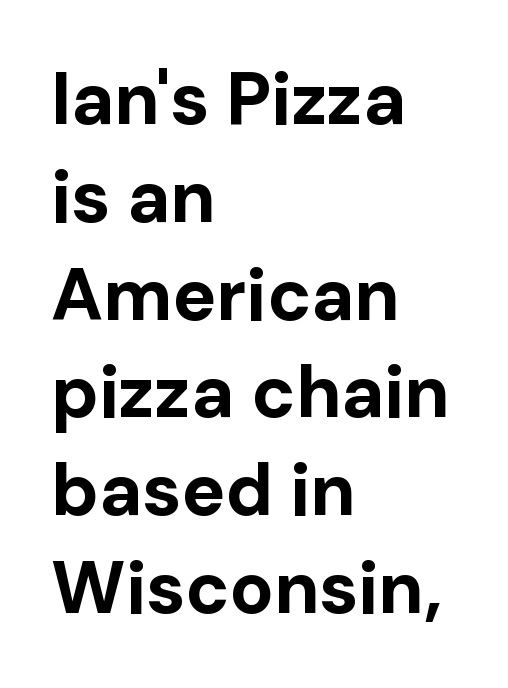
Q: Is the text bold? A: Yes.
Q: Is the text italic (slanted)? A: No, it is upright.
Q: Is the typeface a serif or a sans-serif typeface? A: Sans-serif.
Q: Is the text underlined? A: No.
Q: How is the paragraph aligned? A: Left-aligned.
Q: Is the spacing between letters normal or unusually wide? A: Normal.
Q: Is the spacing between lines tight, normal or loose? A: Normal.
Q: Width (condensed, normal, or wide)? A: Normal.
Q: Stroke contrast? A: Low.
Q: x-height? A: Medium.
Q: Monospaced? A: No.
